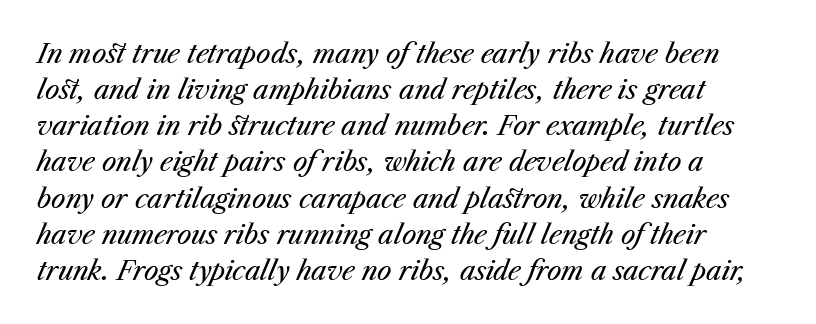
Nobody drew a line under any word here. Stems here are at most as thick as an everyday book face. The whole block is typeset with a tilt. Vertically, the passage feels balanced, rows spaced as you'd expect.
